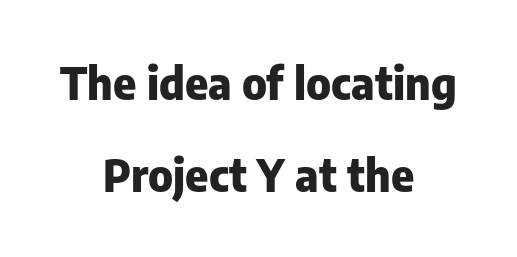
Widely set lines give the paragraph a tall, airy silhouette. Compared with typical body copy, the letter spacing here is the same. Do the characters align in a grid? No, the font is proportional. Note: no serifs on the glyphs. The letters stand straight up with perfectly vertical stems. Anything drawn beneath the words? Only blank space.
